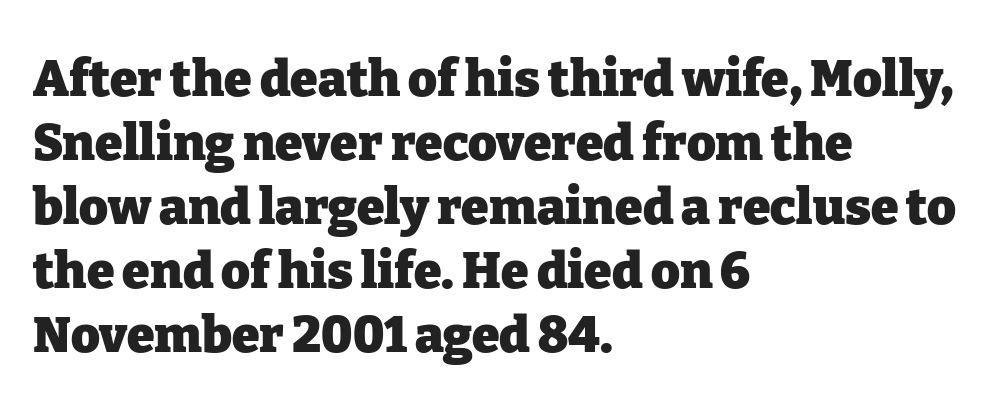
The string is rendered with underlining switched off. Each line starts at the same left margin while the right side varies. A typesetter would call this proportional, since set widths differ per character. You can tell it's not italic because the verticals are truly vertical. Leading: standard. The face used here is seriffed, in the tradition of book romans.
